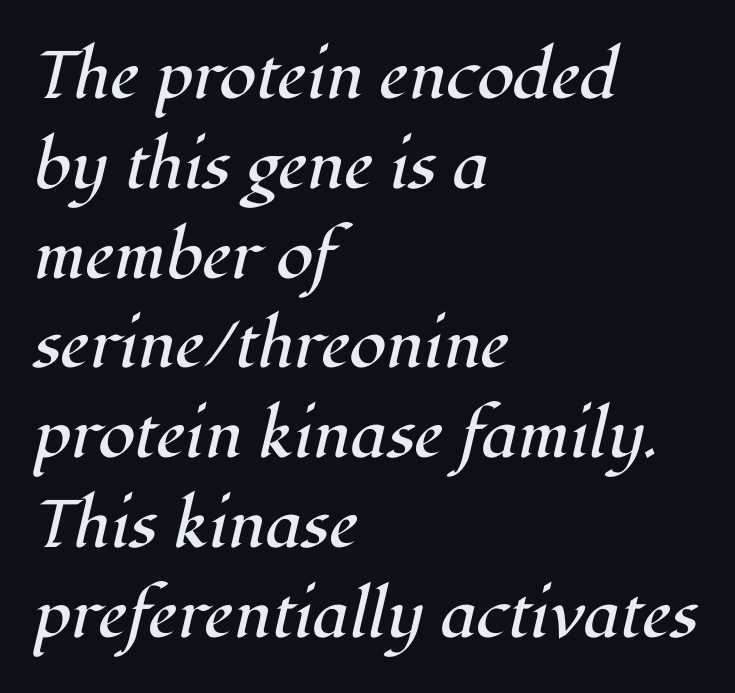
Quick note: underline off. Summary of weight: not heavy and not bold. Is this a fixed-width face? No — the glyphs have proportional, varying widths. The passage shown leans; its letterforms are oblique. The lines sit at an ordinary, default distance from one another. Letter spacing: default.
